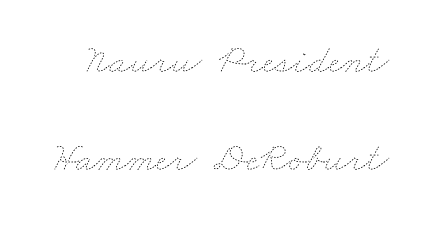
Compared with a typical body face, this is equally light or lighter still. Look at the tracking — it's just the regular setting, nothing added. The string is rendered with underlining switched off. Widely set lines give the paragraph a tall, airy silhouette. You could not count columns in this text — the font is proportionally spaced.
